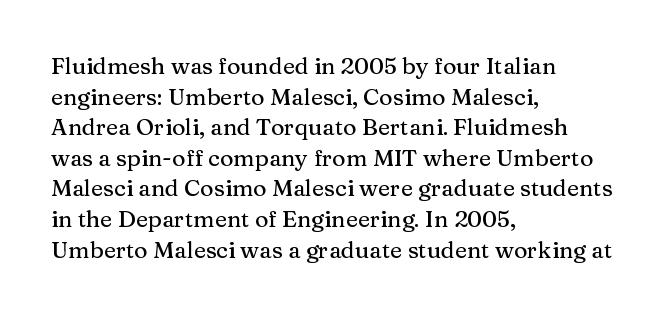
The image shows 23 px text type, upright; set left-aligned, normal line spacing (1.33x), normal letter spacing, not underlined.
